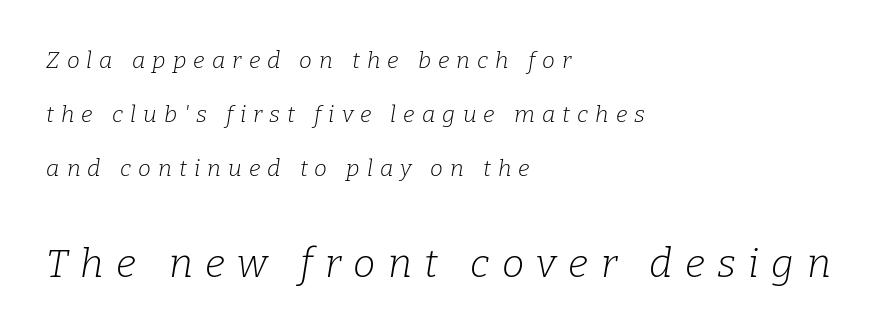
Q: Is the text bold? A: No.
Q: Is the text italic (slanted)? A: Yes, it leans right by about 9 degrees.
Q: Is the typeface a serif or a sans-serif typeface? A: Serif.
Q: Is the text underlined? A: No.
Q: How is the paragraph aligned? A: Left-aligned.
Q: Is the spacing between letters normal or unusually wide? A: Unusually wide.
Q: Is the spacing between lines tight, normal or loose? A: Loose.
Q: Which block of text is set in a larger size, the first (top) or the second (bottom)? A: The second (bottom) one.
Q: Width (condensed, normal, or wide)? A: Normal.
Q: Stroke contrast? A: Low.
Q: x-height? A: Medium.
Q: Monospaced? A: No.
